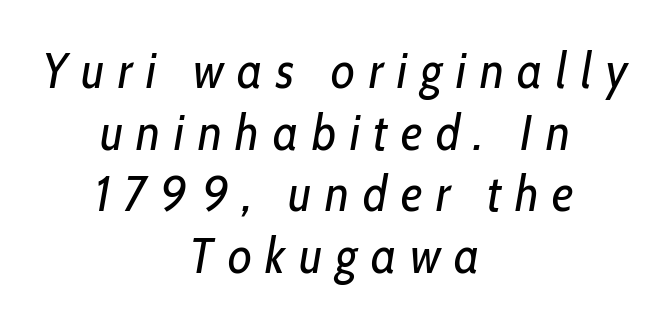
Spacing between characters has been opened up far beyond the box default. Line starts and ends both wander, symmetrically. Glance below the letters and you will spot only blank space. This sample has the flowing, uneven cadence of proportional lettering.
